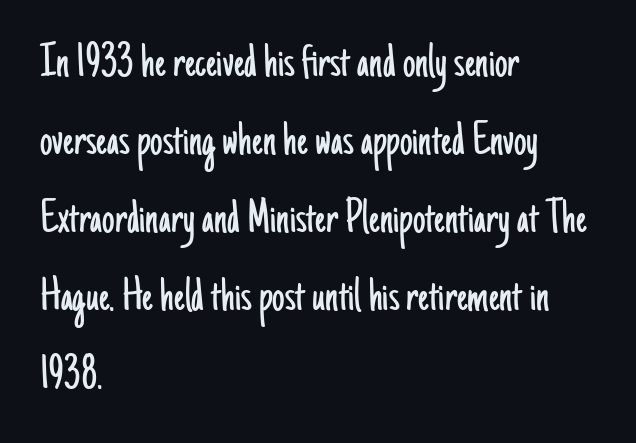
Q: Is the text bold? A: No.
Q: Is the text italic (slanted)? A: No, it is upright.
Q: Is the typeface a serif or a sans-serif typeface? A: Sans-serif.
Q: Is the text underlined? A: No.
Q: How is the paragraph aligned? A: Left-aligned.
Q: Is the spacing between letters normal or unusually wide? A: Normal.
Q: Is the spacing between lines tight, normal or loose? A: Normal.
Q: Width (condensed, normal, or wide)? A: Condensed.
Q: Stroke contrast? A: Low.
Q: x-height? A: Small.
Q: Monospaced? A: No.
